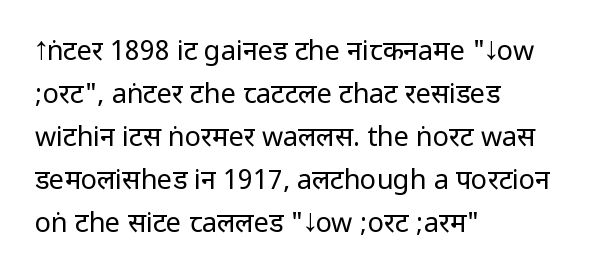
The image shows 27 px text type, upright; set left-aligned, normal line spacing (1.59x), normal letter spacing, not underlined.
